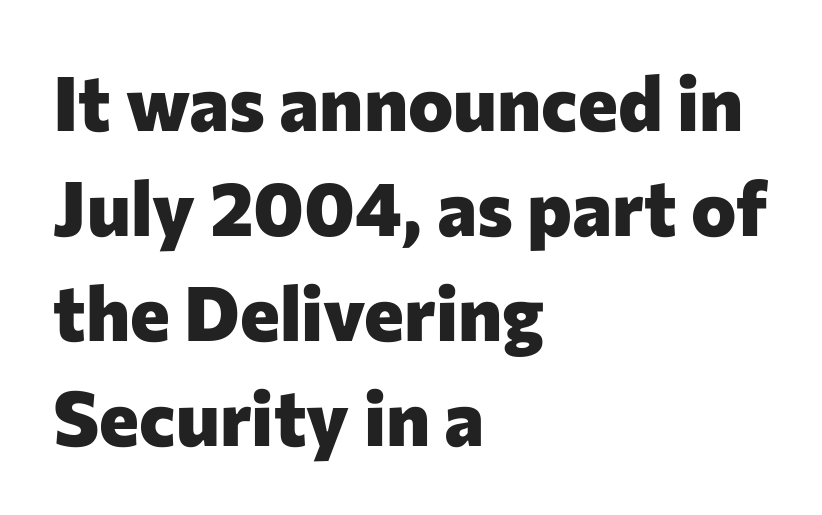
{"serif": "no", "italic": "no", "bold": "yes", "weight": "heavy", "width": "normal", "stroke_contrast": "low", "x_height": "medium", "monospaced": "no", "underline": "no", "align": "left", "line_spacing": "normal", "line_spacing_ratio": 1.38, "letter_spacing": "normal", "letter_spacing_em": 0.0, "glyph_px": 76}
